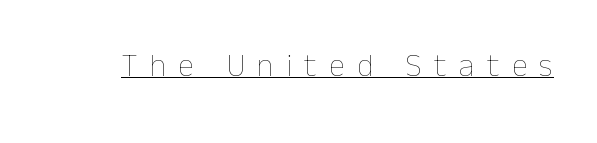
The image shows 32 px thin type, upright; set unusually wide letter spacing (+0.39 em), underlined; low stroke contrast and a medium x-height.
